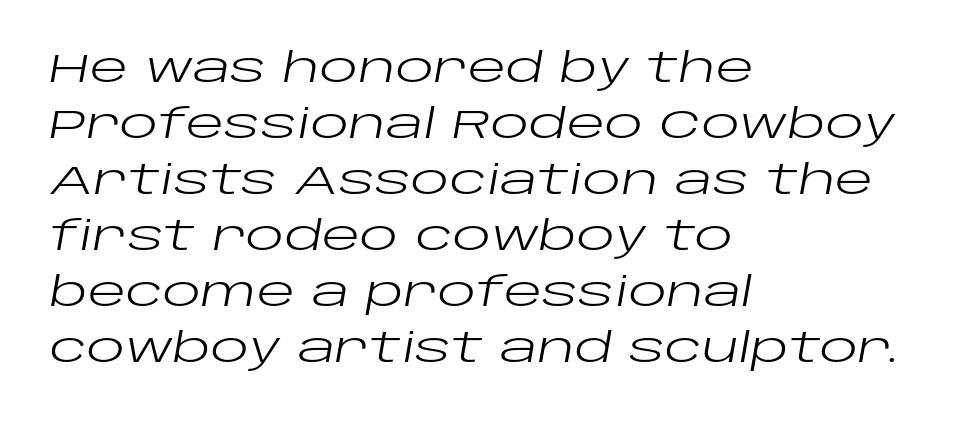
Character widths vary here, with narrow letters taking less room than wide ones. The strip under each line holds only bare page. The face looks like a standard text weight, possibly lighter. The passage shown leans; its letterforms are oblique.
